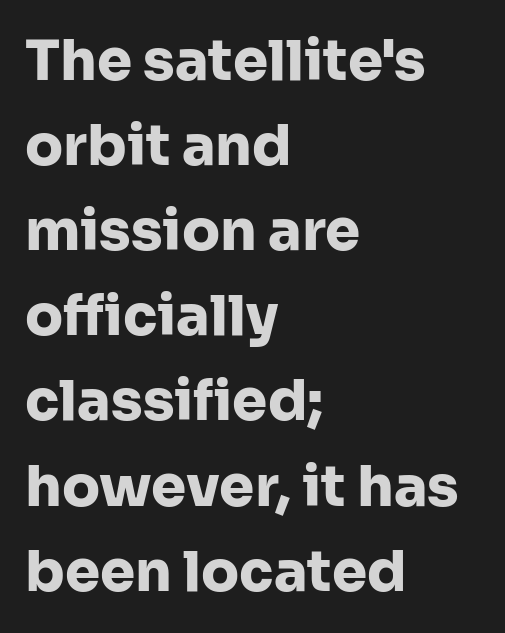
{"serif": "no", "italic": "no", "bold": "yes", "weight": "heavy", "width": "normal", "stroke_contrast": "low", "x_height": "medium", "monospaced": "no", "underline": "no", "align": "left", "line_spacing": "normal", "line_spacing_ratio": 1.52, "letter_spacing": "normal", "letter_spacing_em": 0.0, "glyph_px": 56}
